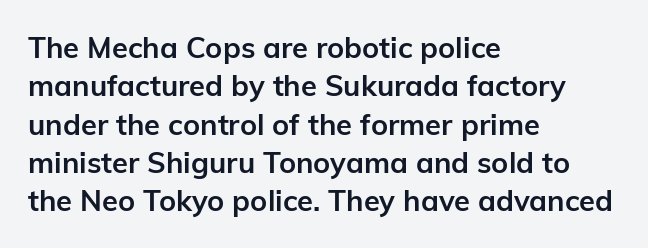
Q: Is the text bold? A: Yes.
Q: Is the text italic (slanted)? A: No, it is upright.
Q: Is the typeface a serif or a sans-serif typeface? A: Sans-serif.
Q: Is the text underlined? A: No.
Q: How is the paragraph aligned? A: Left-aligned.
Q: Is the spacing between letters normal or unusually wide? A: Normal.
Q: Is the spacing between lines tight, normal or loose? A: Normal.
Q: Width (condensed, normal, or wide)? A: Normal.
Q: Stroke contrast? A: Low.
Q: x-height? A: Medium.
Q: Monospaced? A: No.
